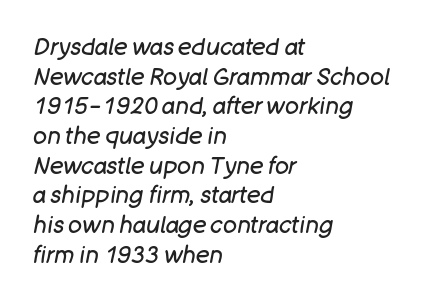
{"italic": "yes", "lean": "right", "slant_degrees": 11, "bold": "no", "underline": "no", "align": "left", "line_spacing": "normal", "line_spacing_ratio": 1.29, "letter_spacing": "normal", "letter_spacing_em": 0.0, "glyph_px": 23}
